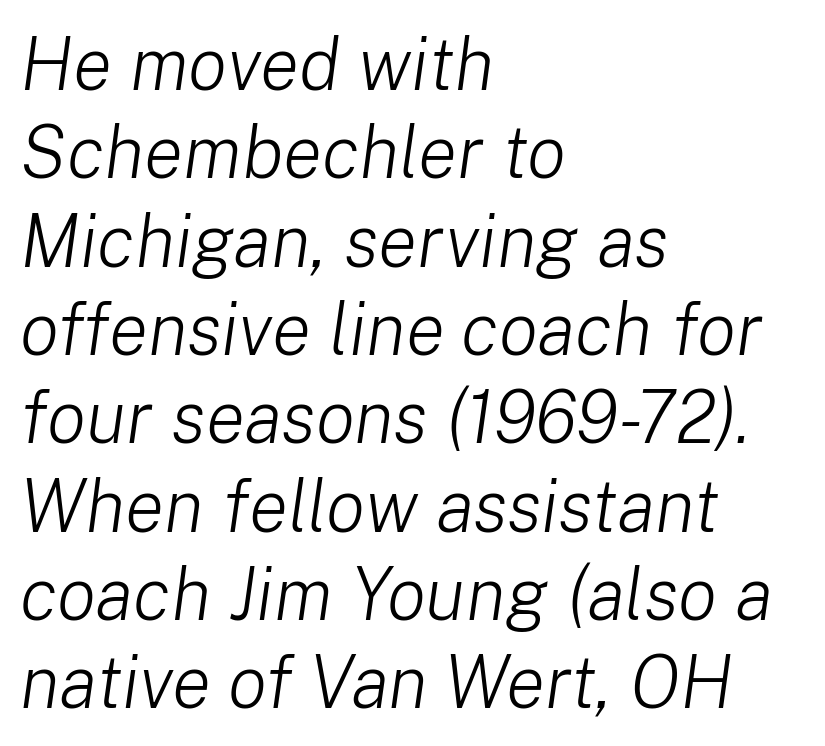
Q: Is the text bold? A: No.
Q: Is the text italic (slanted)? A: Yes, it leans right by about 8 degrees.
Q: Is the text underlined? A: No.
Q: How is the paragraph aligned? A: Left-aligned.
Q: Is the spacing between letters normal or unusually wide? A: Normal.
Q: Width (condensed, normal, or wide)? A: Normal.
Q: Stroke contrast? A: Low.
Q: x-height? A: Medium.
Q: Monospaced? A: No.
